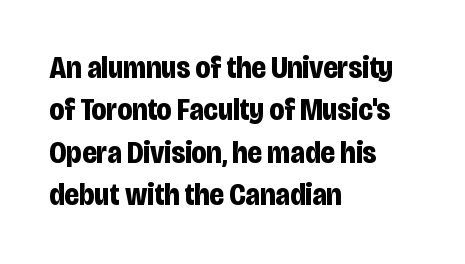
The image shows 31 px bold, condensed sans-serif type, upright; set left-aligned, normal line spacing (1.37x), normal letter spacing, not underlined; low stroke contrast and a large x-height.
